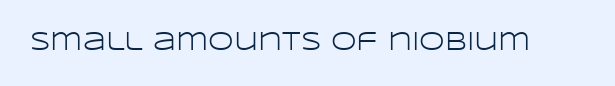
Q: Is the text bold? A: No.
Q: Is the text italic (slanted)? A: No, it is upright.
Q: Is the text underlined? A: No.
Q: Is the spacing between letters normal or unusually wide? A: Normal.
